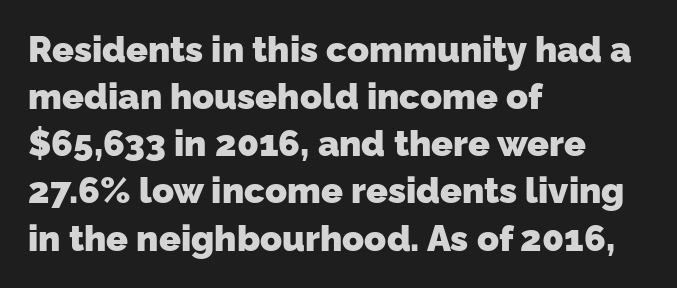
The image shows 36 px heavy sans-serif type; set left-aligned, normal line spacing (1.31x), normal letter spacing, not underlined; low stroke contrast and a medium x-height.
